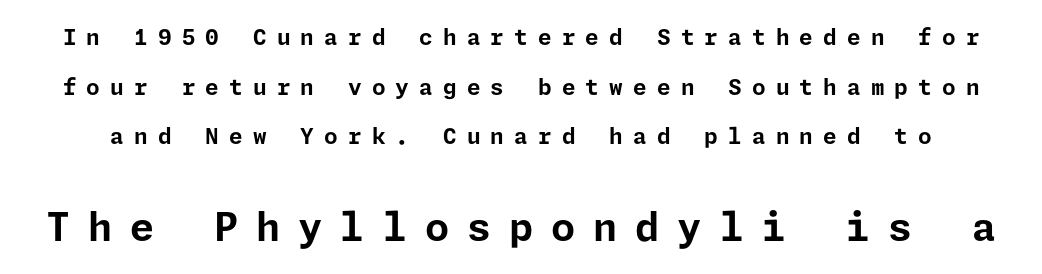
Q: Is the text bold? A: Yes.
Q: Is the text italic (slanted)? A: No, it is upright.
Q: Is the typeface a serif or a sans-serif typeface? A: Sans-serif.
Q: Is the text underlined? A: No.
Q: Is the spacing between letters normal or unusually wide? A: Unusually wide.
Q: Is the spacing between lines tight, normal or loose? A: Loose.
Q: Which block of text is set in a larger size, the first (top) or the second (bottom)? A: The second (bottom) one.
Q: Width (condensed, normal, or wide)? A: Normal.
Q: Stroke contrast? A: Low.
Q: x-height? A: Medium.
